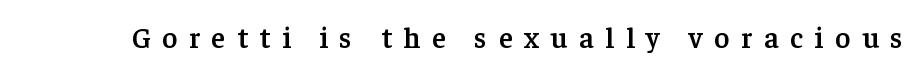
Q: Is the text bold? A: Semi-bold.
Q: Is the text italic (slanted)? A: No, it is upright.
Q: Is the typeface a serif or a sans-serif typeface? A: Serif.
Q: Is the text underlined? A: No.
Q: Is the spacing between letters normal or unusually wide? A: Unusually wide.
Q: Width (condensed, normal, or wide)? A: Normal.
Q: Stroke contrast? A: Low.
Q: x-height? A: Medium.
Q: Monospaced? A: No.
